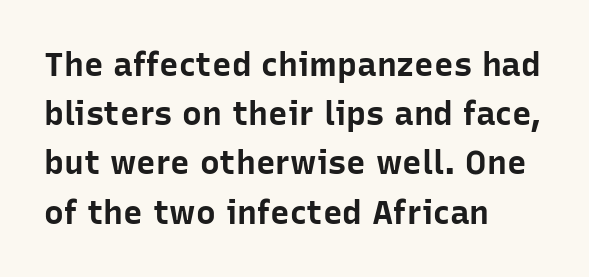
Q: Is the text bold? A: Yes.
Q: Is the text italic (slanted)? A: No, it is upright.
Q: Is the typeface a serif or a sans-serif typeface? A: Sans-serif.
Q: Is the text underlined? A: No.
Q: How is the paragraph aligned? A: Left-aligned.
Q: Is the spacing between letters normal or unusually wide? A: Normal.
Q: Is the spacing between lines tight, normal or loose? A: Normal.
Q: Width (condensed, normal, or wide)? A: Normal.
Q: Stroke contrast? A: Low.
Q: x-height? A: Medium.
Q: Monospaced? A: No.
